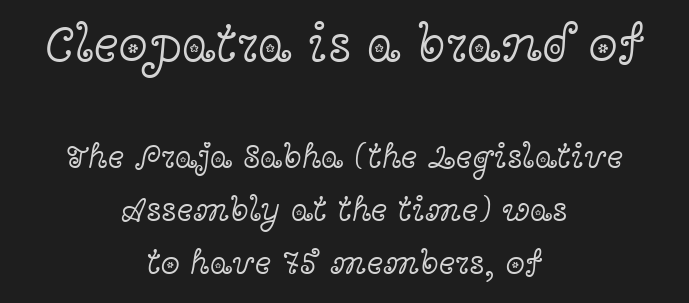
Honestly, there is no underline to notice here at all. The letters sit at their default tracking, neither squeezed nor spread. A serif font was chosen for this passage. Proportional: the letters do not fall into vertical columns.
